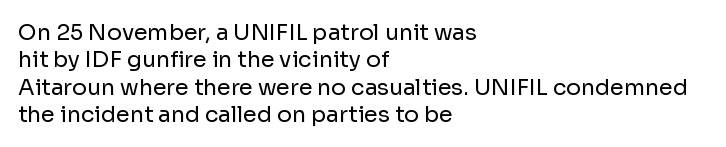
Rendered with straight, roman letterforms. Weight: not bold — regular or lighter. Words appear dense and cohesive because spacing is normal. Horizontal alignment here is leftward, the default for most running prose. A clean baseline with only descenders dipping below it.
